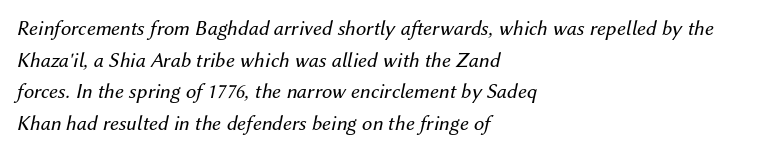
Q: Is the text bold? A: No.
Q: Is the text italic (slanted)? A: Yes, it leans right by about 12 degrees.
Q: Is the text underlined? A: No.
Q: How is the paragraph aligned? A: Left-aligned.
Q: Is the spacing between letters normal or unusually wide? A: Normal.
Q: Is the spacing between lines tight, normal or loose? A: Normal.
